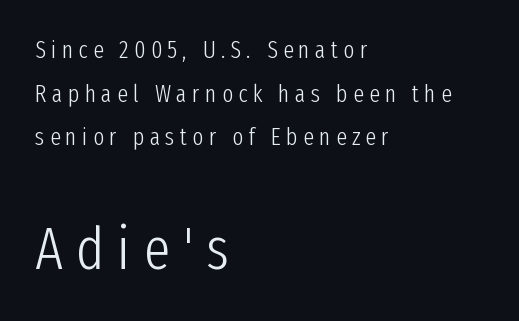
Words float on clear page, feet unadorned. Characters follow at a spacing far wider than the type designer built in. Each line starts at the same left margin while the right side varies. Look at the bottom of the vertical strokes: they stop flat, with no serifs. Two sizes are in play, and the larger belongs to the second block.
